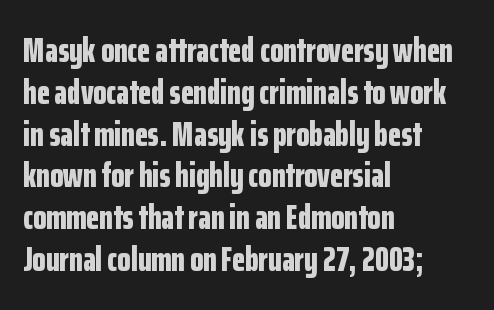
Q: Is the text bold? A: Yes.
Q: Is the text italic (slanted)? A: No, it is upright.
Q: Is the typeface a serif or a sans-serif typeface? A: Sans-serif.
Q: Is the text underlined? A: No.
Q: How is the paragraph aligned? A: Left-aligned.
Q: Is the spacing between letters normal or unusually wide? A: Normal.
Q: Width (condensed, normal, or wide)? A: Condensed.
Q: Stroke contrast? A: Low.
Q: x-height? A: Medium.
Q: Monospaced? A: No.
